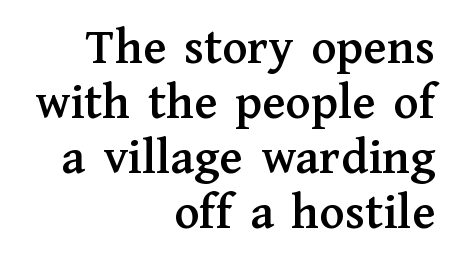
The image shows 52 px serif type, upright; set right-aligned, tight line spacing (1.06x), normal letter spacing, not underlined; medium stroke contrast and a medium x-height.
